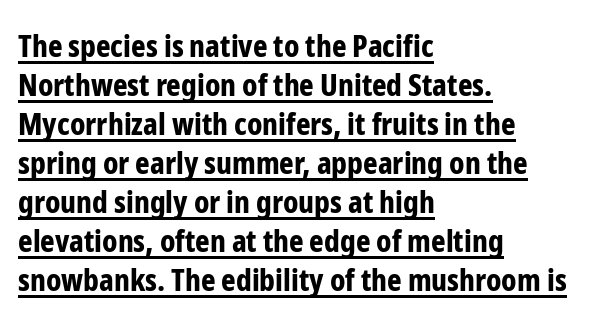
The image shows 31 px bold, condensed sans-serif type, upright; set left-aligned, normal line spacing (1.26x), normal letter spacing, underlined; low stroke contrast and a medium x-height.
